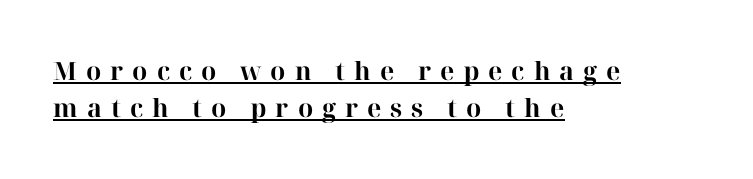
In CSS terms this would be text-align: left. Beneath each row of characters lies a ruled line. Is the type bold? Yes — the strokes are clearly thick and heavy. A normal amount of white space separates one row of letters from the next. A typesetter would call this heavily tracked-out type. The letters stand straight up with perfectly vertical stems.
